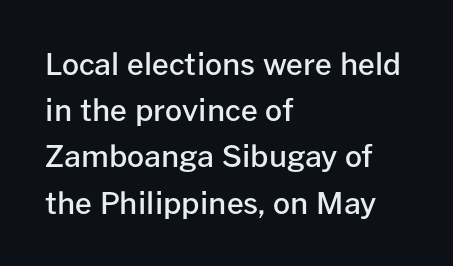
Q: Is the text bold? A: Semi-bold.
Q: Is the text italic (slanted)? A: No, it is upright.
Q: Is the typeface a serif or a sans-serif typeface? A: Sans-serif.
Q: Is the text underlined? A: No.
Q: How is the paragraph aligned? A: Left-aligned.
Q: Is the spacing between letters normal or unusually wide? A: Normal.
Q: Is the spacing between lines tight, normal or loose? A: Normal.
Q: Width (condensed, normal, or wide)? A: Normal.
Q: Stroke contrast? A: Low.
Q: x-height? A: Medium.
Q: Monospaced? A: No.
